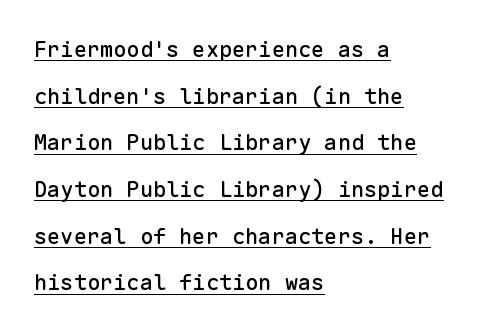
The image shows 22 px text type, upright; set left-aligned, loose line spacing (2.12x), normal letter spacing, underlined.
